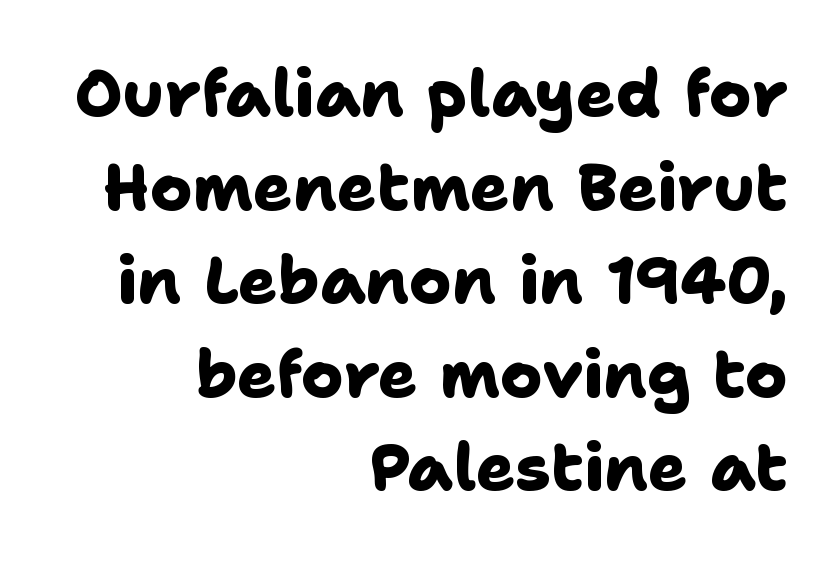
Q: Is the text bold? A: Yes.
Q: Is the typeface a serif or a sans-serif typeface? A: Sans-serif.
Q: Is the text underlined? A: No.
Q: How is the paragraph aligned? A: Right-aligned.
Q: Is the spacing between letters normal or unusually wide? A: Normal.
Q: Is the spacing between lines tight, normal or loose? A: Normal.
Q: Width (condensed, normal, or wide)? A: Normal.
Q: Stroke contrast? A: Low.
Q: x-height? A: Medium.
Q: Monospaced? A: No.
